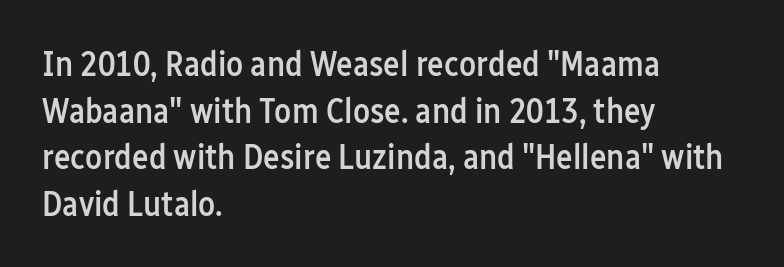
{"serif": "no", "italic": "no", "bold": "semi", "weight": "semibold", "width": "condensed", "stroke_contrast": "low", "x_height": "medium", "monospaced": "no", "underline": "no", "align": "left", "line_spacing": "normal", "line_spacing_ratio": 1.33, "letter_spacing": "normal", "letter_spacing_em": 0.0, "glyph_px": 35}
